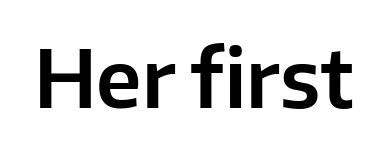
The image shows 79 px sans-serif type, upright; set normal letter spacing, not underlined; low stroke contrast and a medium x-height.
